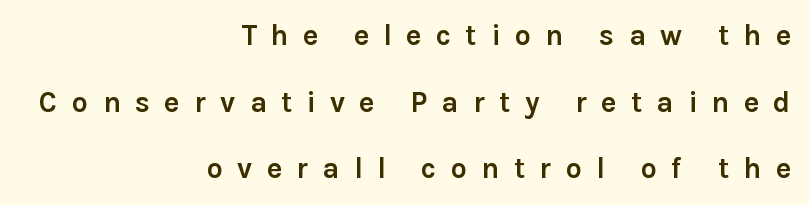
Q: Is the text bold? A: Yes.
Q: Is the text italic (slanted)? A: No, it is upright.
Q: Is the typeface a serif or a sans-serif typeface? A: Sans-serif.
Q: Is the text underlined? A: No.
Q: How is the paragraph aligned? A: Right-aligned.
Q: Is the spacing between letters normal or unusually wide? A: Unusually wide.
Q: Is the spacing between lines tight, normal or loose? A: Loose.
Q: Width (condensed, normal, or wide)? A: Normal.
Q: Stroke contrast? A: Low.
Q: x-height? A: Medium.
Q: Monospaced? A: No.
